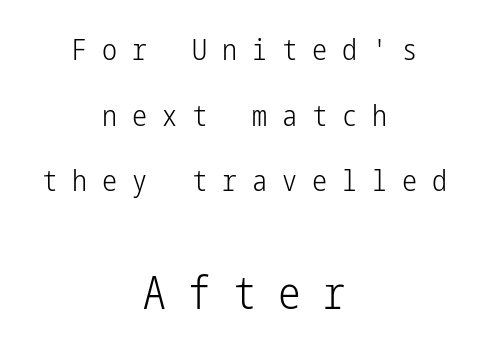
The image shows 45 px light, condensed sans-serif type, upright; set centered, loose line spacing (2.19x), unusually wide letter spacing (+0.5 em), not underlined; the second (bottom) block is 1.5x larger; low stroke contrast and a medium x-height.
